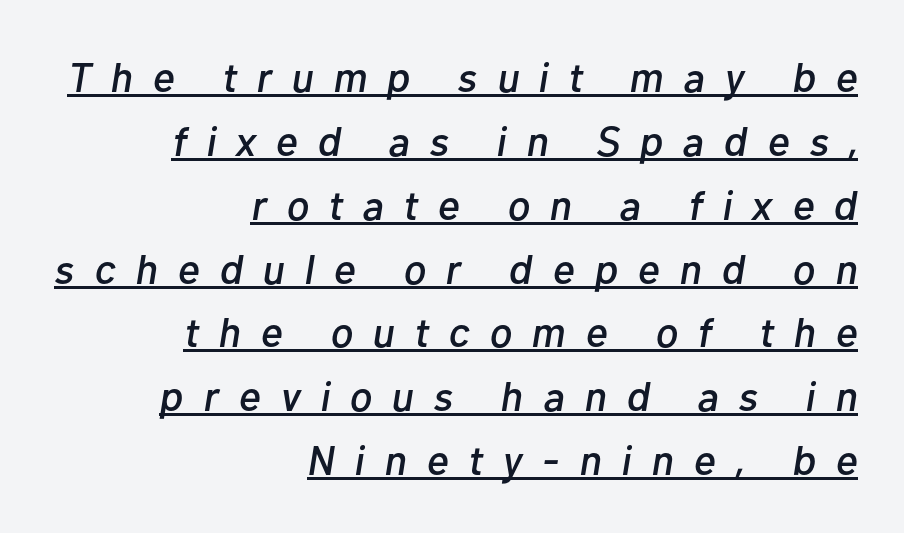
Students, note that the glyphs here are deliberately spaced far apart. This rendering uses right alignment, leaving the left contour irregular. Students, observe: this is what conventionally led text looks like. Varying glyph widths throughout — classic text-font behaviour.
